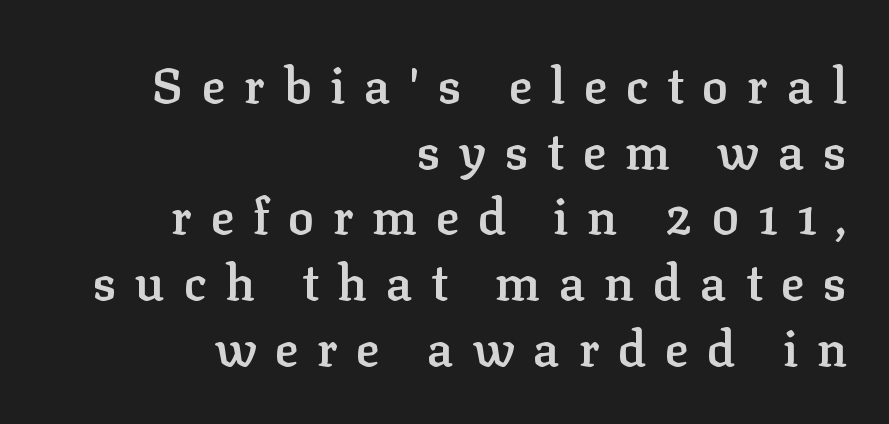
Q: Is the text bold? A: Semi-bold.
Q: Is the text italic (slanted)? A: No, it is upright.
Q: Is the typeface a serif or a sans-serif typeface? A: Serif.
Q: Is the text underlined? A: No.
Q: How is the paragraph aligned? A: Right-aligned.
Q: Is the spacing between letters normal or unusually wide? A: Unusually wide.
Q: Is the spacing between lines tight, normal or loose? A: Normal.
Q: Width (condensed, normal, or wide)? A: Normal.
Q: Stroke contrast? A: Low.
Q: x-height? A: Medium.
Q: Monospaced? A: No.
